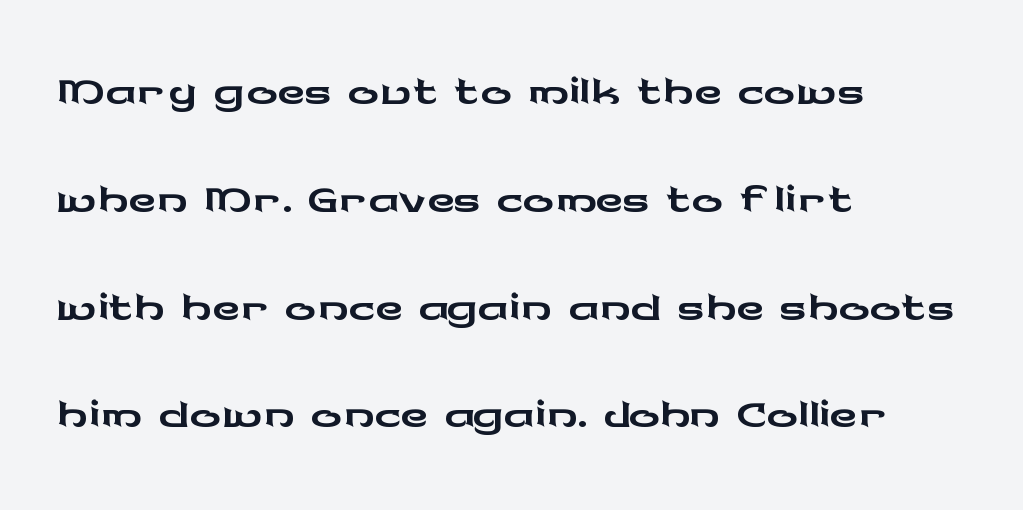
{"serif": "no", "italic": "no", "width": "wide", "stroke_contrast": "low", "x_height": "medium", "monospaced": "no", "underline": "no", "align": "left", "line_spacing": "normal", "line_spacing_ratio": 1.4, "letter_spacing": "normal", "letter_spacing_em": 0.0, "glyph_px": 77}
